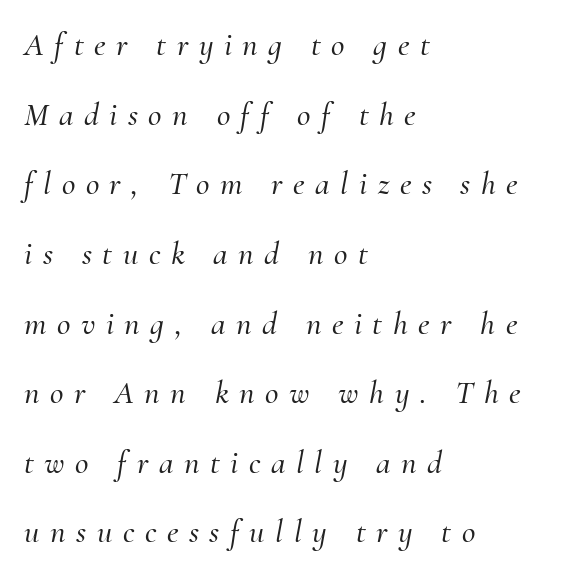
The rendering uses natural spacing where letterforms have individual widths. Compared with a centered layout, this one pins lines to the left instead. Does the type have serifs? Yes, each stem ends in a small foot. Is there much room between lines? Yes — plenty of vertical air separates them.
